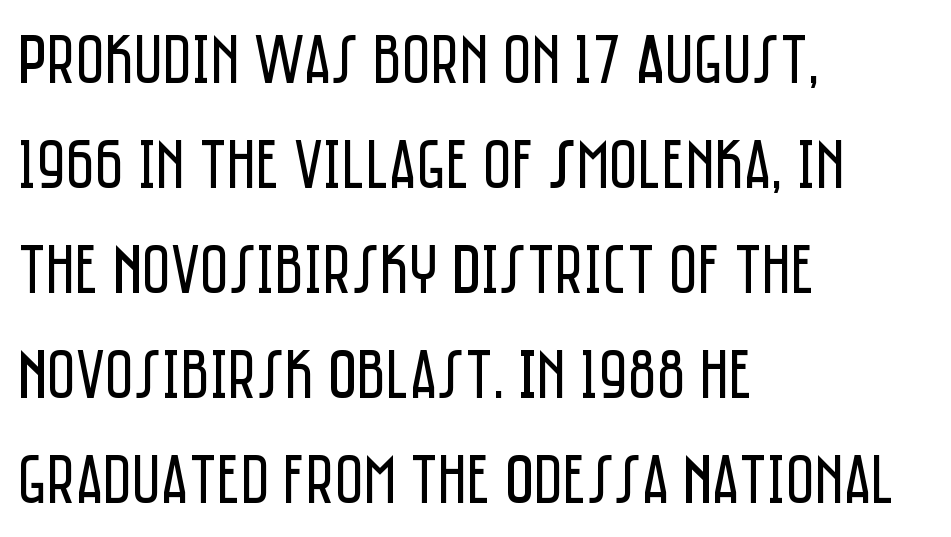
Q: Is the text bold? A: No.
Q: Is the text italic (slanted)? A: No, it is upright.
Q: Is the typeface a serif or a sans-serif typeface? A: Sans-serif.
Q: Is the text underlined? A: No.
Q: How is the paragraph aligned? A: Left-aligned.
Q: Is the spacing between letters normal or unusually wide? A: Normal.
Q: Is the spacing between lines tight, normal or loose? A: Normal.
Q: Width (condensed, normal, or wide)? A: Condensed.
Q: Stroke contrast? A: Low.
Q: x-height? A: Large.
Q: Monospaced? A: No.
